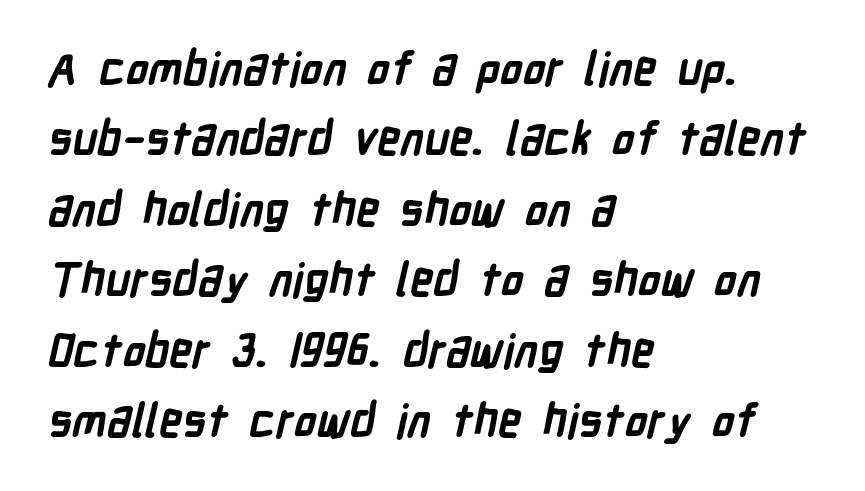
{"serif": "no", "bold": "yes", "weight": "semibold", "width": "condensed", "stroke_contrast": "low", "x_height": "medium", "monospaced": "no", "underline": "no", "align": "left", "line_spacing": "normal", "line_spacing_ratio": 1.53, "letter_spacing": "normal", "letter_spacing_em": 0.0, "glyph_px": 46}
